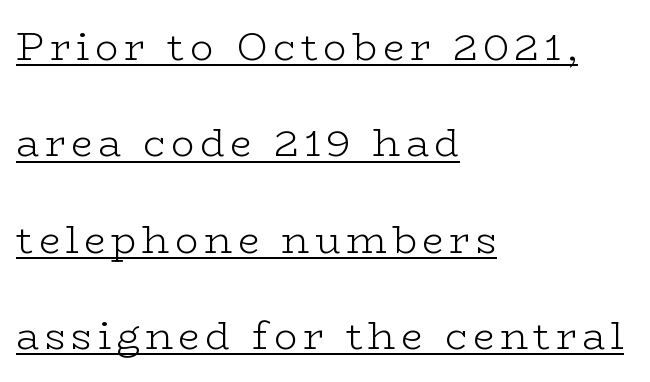
The letters stand straight up with perfectly vertical stems. The paragraph shown leans on its left margin. The specimen includes a rule beneath the text block's lines. Are there feet on the stems? There are — it's a serif.
